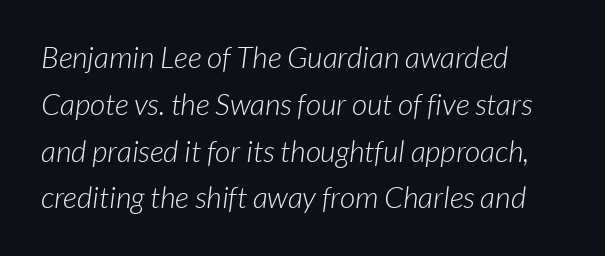
The image shows 30 px light sans-serif type; set left-aligned, normal line spacing (1.56x), normal letter spacing, not underlined; low stroke contrast and a medium x-height.
